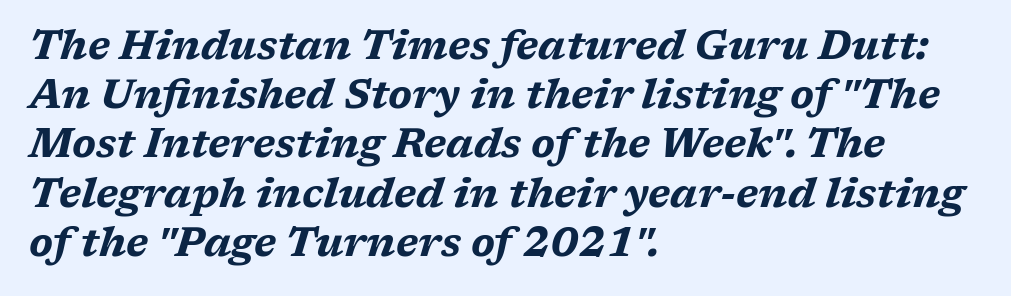
Nobody touched the tracking dial on this one. Proportional: the letters do not fall into vertical columns. Compared with a centered layout, this one pins lines to the left instead. The letters are bold, with thick, heavy strokes. The words here are not underlined. Would a proofreader flag this as italicized? Yes.
